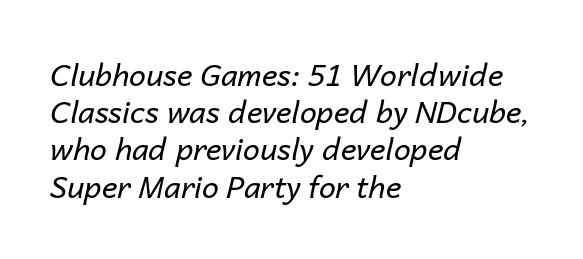
Letters rest on an invisible, unmarked baseline. Tall strokes in this sample are angled rather than plumb. Default kerning and tracking; the words read as compact shapes. Casual observation: everything's shoved over to the left. Heaviness? Minimal to ordinary, like unemphasized prose.
